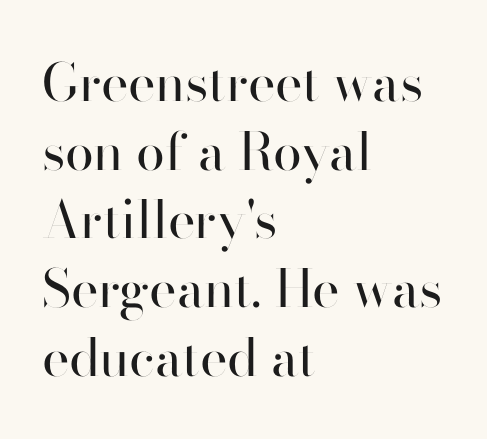
Q: Is the text bold? A: No.
Q: Is the text italic (slanted)? A: No, it is upright.
Q: Is the typeface a serif or a sans-serif typeface? A: Sans-serif.
Q: Is the text underlined? A: No.
Q: How is the paragraph aligned? A: Left-aligned.
Q: Is the spacing between letters normal or unusually wide? A: Normal.
Q: Is the spacing between lines tight, normal or loose? A: Normal.
Q: Width (condensed, normal, or wide)? A: Normal.
Q: Stroke contrast? A: High.
Q: x-height? A: Small.
Q: Monospaced? A: No.
